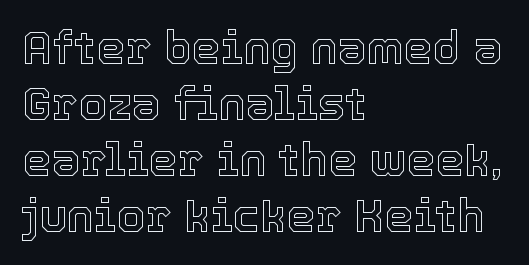
Q: Is the text italic (slanted)? A: No, it is upright.
Q: Is the text underlined? A: No.
Q: How is the paragraph aligned? A: Left-aligned.
Q: Is the spacing between letters normal or unusually wide? A: Normal.
Q: Width (condensed, normal, or wide)? A: Normal.
Q: x-height? A: Medium.
Q: Monospaced? A: No.
